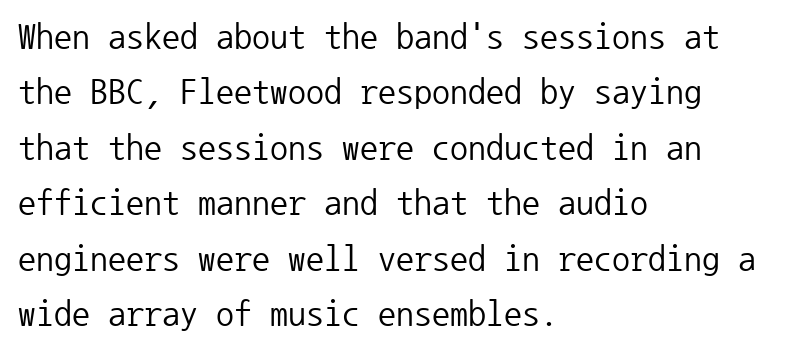
{"serif": "no", "italic": "no", "bold": "no", "weight": "regular", "width": "normal", "stroke_contrast": "low", "x_height": "medium", "monospaced": "yes", "underline": "no", "align": "left", "line_spacing": "normal", "line_spacing_ratio": 1.54, "letter_spacing": "normal", "letter_spacing_em": 0.0, "glyph_px": 36}
